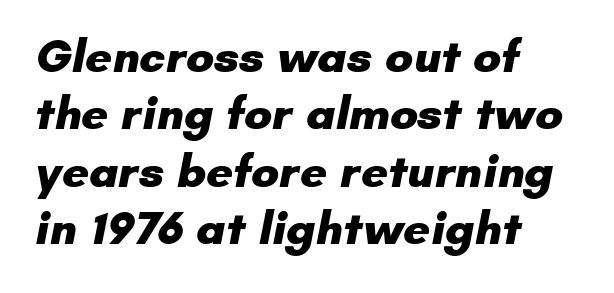
The font family rendered here belongs to the sans-serif group. The face used here is proportionally spaced, like ordinary book or web type. Alignment: flush left. I'd describe the lettering as bold — thick and assertive. Compared with typical body copy, the letter spacing here is the same.
